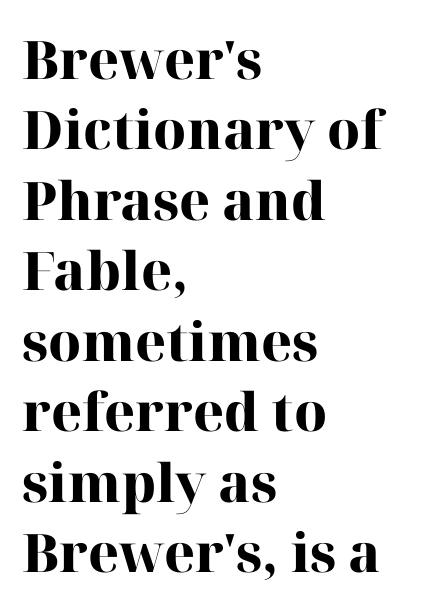
Varying glyph widths throughout — classic text-font behaviour. Notice how the passage keeps a crisp vertical edge on the left only. The passage shown stacks its lines at a standard gap. Nobody drew a line under any word here. Caption: standard tracking, unaltered.
